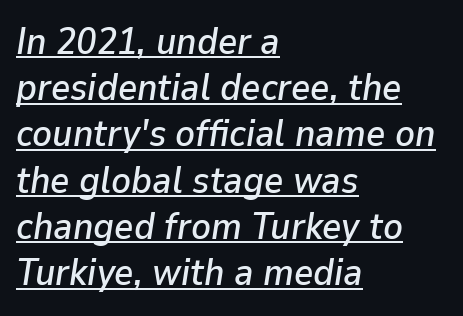
The image shows 37 px text type, italic (leaning right); set left-aligned, normal line spacing (1.25x), normal letter spacing, underlined; low stroke contrast and a medium x-height.
